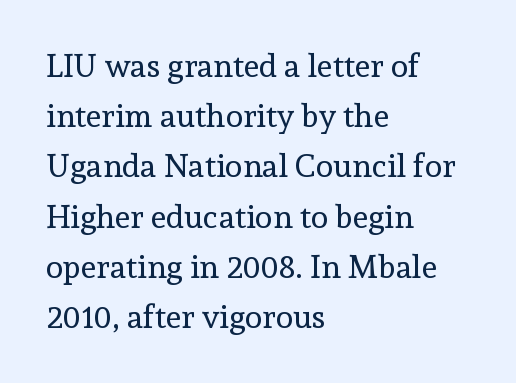
Q: Is the text bold? A: No.
Q: Is the text italic (slanted)? A: No, it is upright.
Q: Is the typeface a serif or a sans-serif typeface? A: Serif.
Q: Is the text underlined? A: No.
Q: How is the paragraph aligned? A: Left-aligned.
Q: Is the spacing between letters normal or unusually wide? A: Normal.
Q: Is the spacing between lines tight, normal or loose? A: Normal.
Q: Width (condensed, normal, or wide)? A: Normal.
Q: x-height? A: Medium.
Q: Monospaced? A: No.
